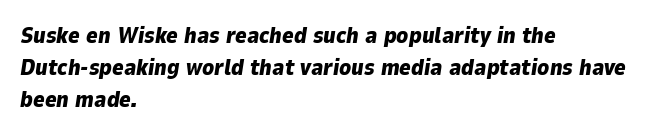
The image shows 22 px bold type, italic (leaning right); set left-aligned, normal line spacing (1.45x), normal letter spacing, not underlined.
